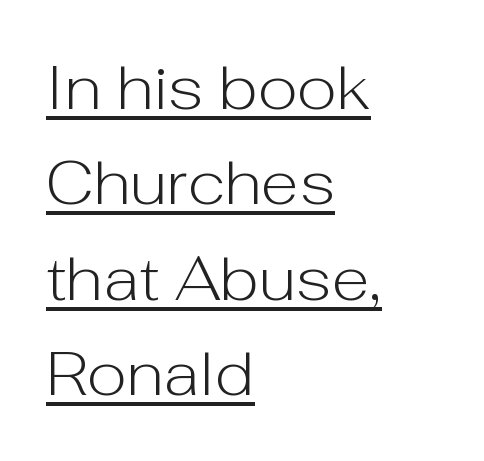
Q: Is the text bold? A: No.
Q: Is the text italic (slanted)? A: No, it is upright.
Q: Is the typeface a serif or a sans-serif typeface? A: Sans-serif.
Q: Is the text underlined? A: Yes.
Q: How is the paragraph aligned? A: Left-aligned.
Q: Is the spacing between letters normal or unusually wide? A: Normal.
Q: Is the spacing between lines tight, normal or loose? A: Normal.
Q: Width (condensed, normal, or wide)? A: Normal.
Q: Stroke contrast? A: Low.
Q: x-height? A: Medium.
Q: Monospaced? A: No.
